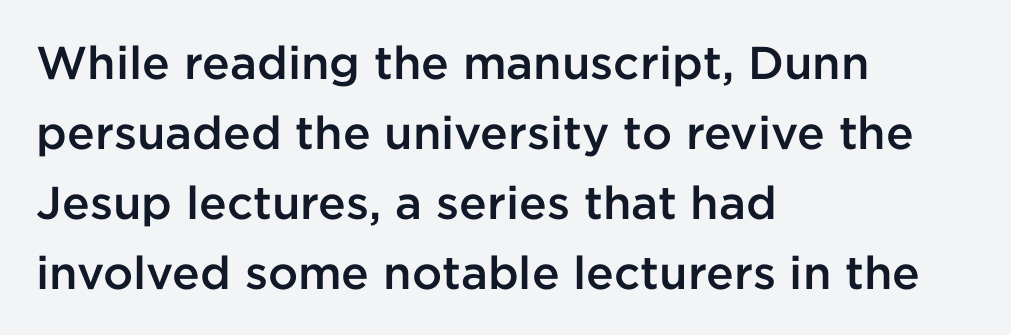
As a designer I'd log this as weight 600, semibold. The lines in this sample share a left origin and differ only in where they stop. Words float on clear page, feet unadorned. Line spacing here is normal.
